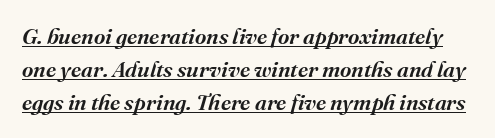
The image shows 22 px text type, italic (leaning right); set normal line spacing (1.5x), normal letter spacing, underlined.
